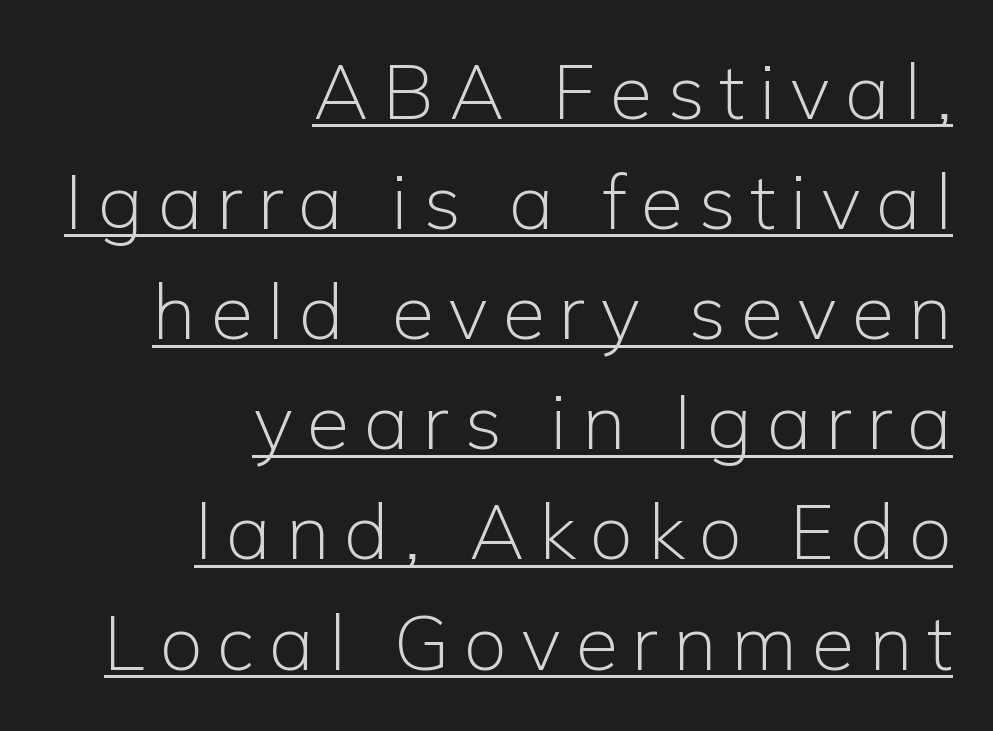
Notice how descenders clear the ascenders below comfortably — that's standard leading. This rendering employs a face without finishing strokes, i.e., a sans-serif. No heavy texture on the line: the type isn't bold. The face used here is proportionally spaced, like ordinary book or web type.
